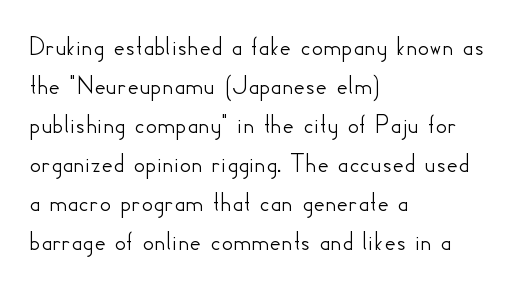
Q: Is the text italic (slanted)? A: No, it is upright.
Q: Is the typeface a serif or a sans-serif typeface? A: Sans-serif.
Q: Is the text underlined? A: No.
Q: How is the paragraph aligned? A: Left-aligned.
Q: Is the spacing between letters normal or unusually wide? A: Normal.
Q: Is the spacing between lines tight, normal or loose? A: Normal.
Q: Width (condensed, normal, or wide)? A: Normal.
Q: Stroke contrast? A: Low.
Q: x-height? A: Small.
Q: Monospaced? A: No.
